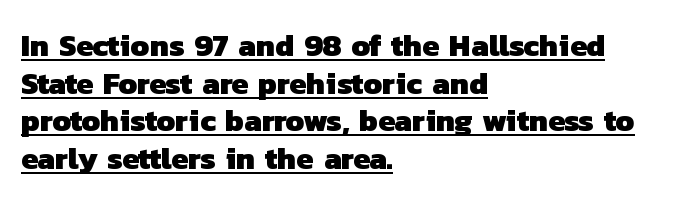
{"serif": "no", "bold": "yes", "weight": "heavy", "width": "normal", "stroke_contrast": "low", "x_height": "medium", "monospaced": "no", "underline": "yes", "align": "left", "line_spacing_ratio": 1.21, "letter_spacing": "normal", "letter_spacing_em": 0.0, "glyph_px": 31}
